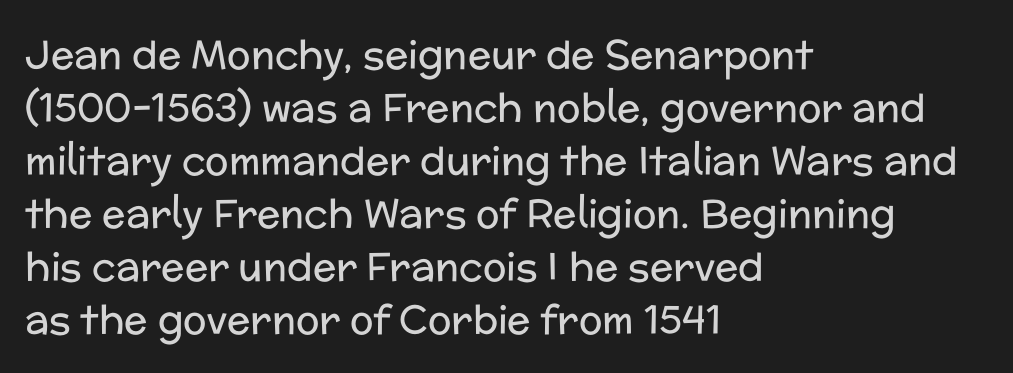
{"serif": "no", "italic": "no", "bold": "no", "weight": "regular", "width": "normal", "stroke_contrast": "low", "x_height": "medium", "monospaced": "no", "underline": "no", "align": "left", "line_spacing": "normal", "line_spacing_ratio": 1.36, "letter_spacing": "normal", "letter_spacing_em": 0.0, "glyph_px": 39}
